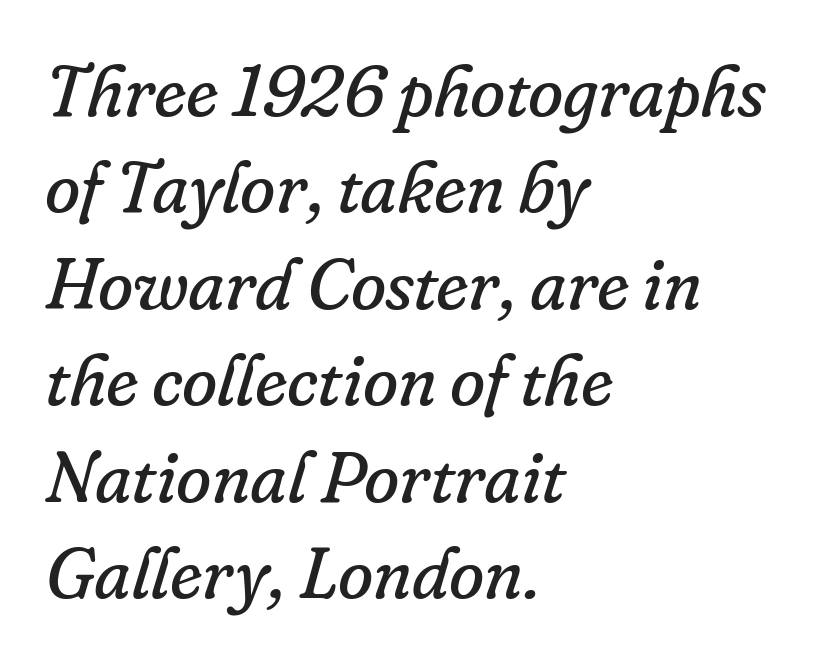
{"serif": "yes", "italic": "yes", "lean": "right", "slant_degrees": 16, "bold": "no", "weight": "regular", "width": "normal", "stroke_contrast": "low", "x_height": "small", "monospaced": "no", "underline": "no", "align": "left", "line_spacing": "normal", "line_spacing_ratio": 1.34, "letter_spacing": "normal", "letter_spacing_em": 0.0, "glyph_px": 72}
